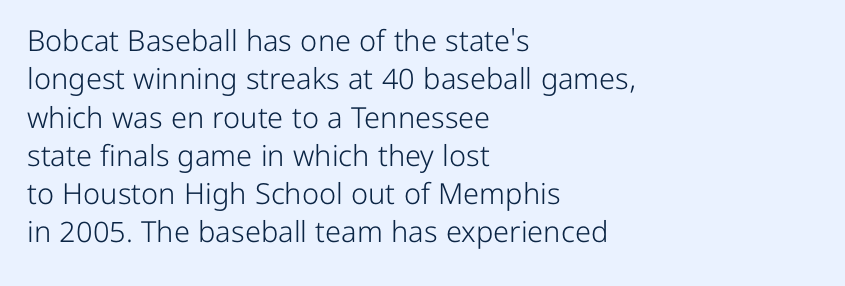
Q: Is the text bold? A: No.
Q: Is the text italic (slanted)? A: No, it is upright.
Q: Is the typeface a serif or a sans-serif typeface? A: Sans-serif.
Q: Is the text underlined? A: No.
Q: How is the paragraph aligned? A: Left-aligned.
Q: Is the spacing between letters normal or unusually wide? A: Normal.
Q: Is the spacing between lines tight, normal or loose? A: Normal.
Q: Width (condensed, normal, or wide)? A: Normal.
Q: Stroke contrast? A: Low.
Q: x-height? A: Medium.
Q: Monospaced? A: No.
